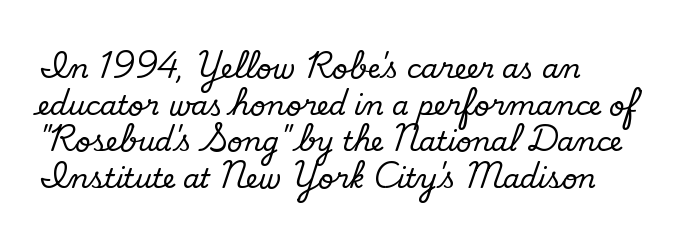
{"bold": "no", "underline": "no", "align": "left", "line_spacing": "normal", "line_spacing_ratio": 1.36, "letter_spacing": "normal", "letter_spacing_em": 0.0, "glyph_px": 27}
